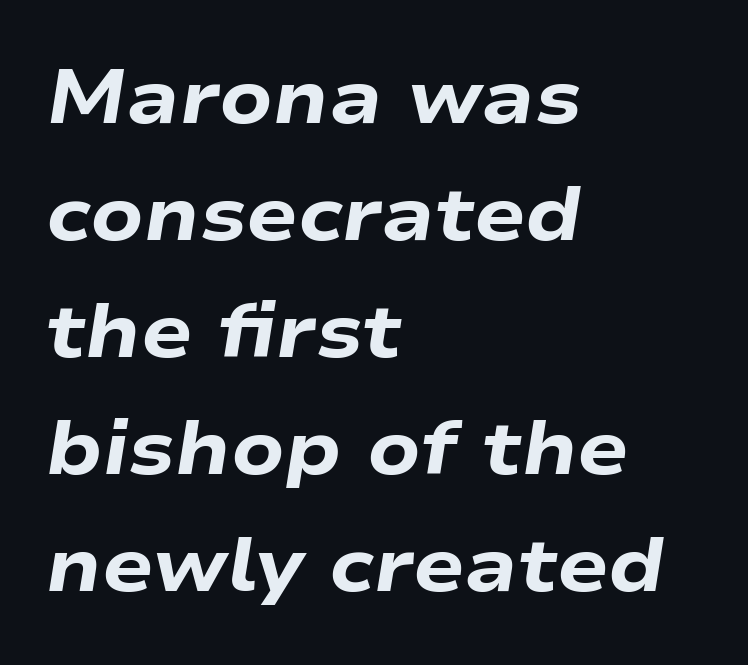
The image shows 76 px heavy, wide type, italic (leaning right); set left-aligned, normal line spacing (1.54x), normal letter spacing, not underlined; low stroke contrast and a medium x-height.
